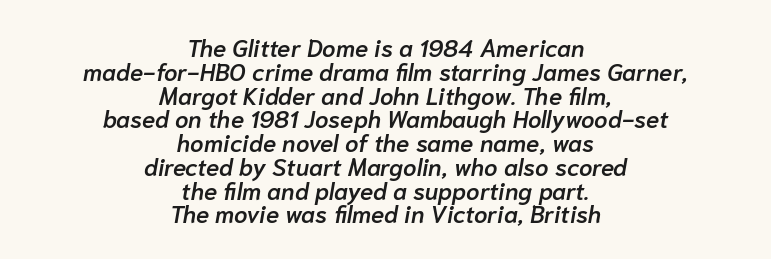
{"italic": "yes", "lean": "right", "slant_degrees": 10, "bold": "semi", "underline": "no", "align": "center", "line_spacing": "tight", "line_spacing_ratio": 0.99, "letter_spacing": "normal", "letter_spacing_em": 0.0, "glyph_px": 24}
